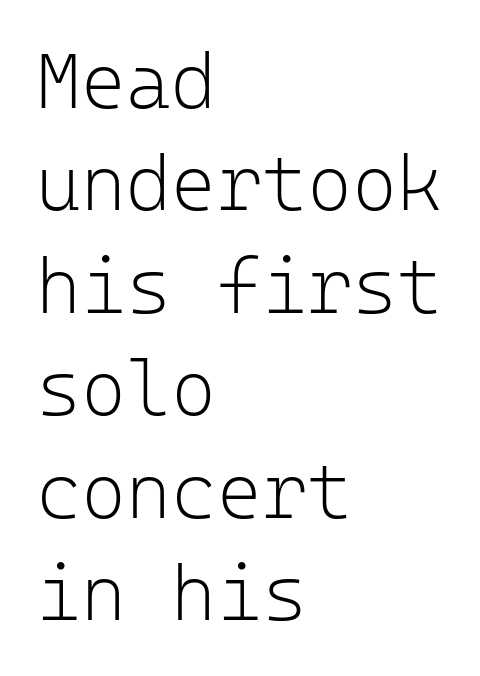
{"serif": "no", "italic": "no", "bold": "no", "weight": "light", "width": "normal", "stroke_contrast": "low", "x_height": "medium", "monospaced": "yes", "underline": "no", "align": "left", "line_spacing": "normal", "line_spacing_ratio": 1.33, "letter_spacing": "normal", "letter_spacing_em": 0.0, "glyph_px": 77}
